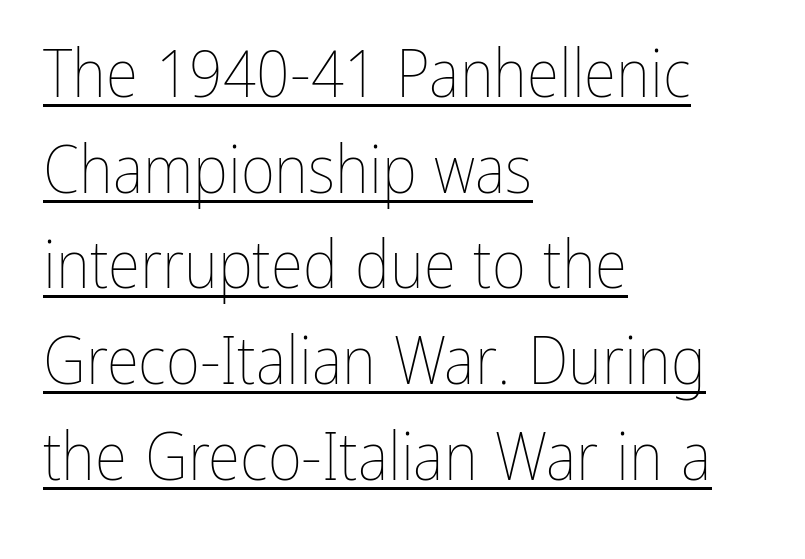
Q: Is the text bold? A: No.
Q: Is the text italic (slanted)? A: No, it is upright.
Q: Is the text underlined? A: Yes.
Q: How is the paragraph aligned? A: Left-aligned.
Q: Is the spacing between letters normal or unusually wide? A: Normal.
Q: Is the spacing between lines tight, normal or loose? A: Normal.
Q: Width (condensed, normal, or wide)? A: Condensed.
Q: Stroke contrast? A: Low.
Q: x-height? A: Medium.
Q: Monospaced? A: No.
